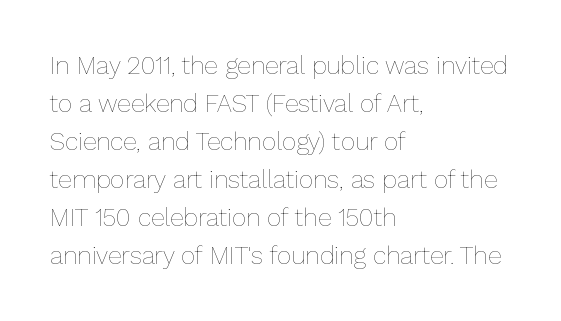
The image shows 25 px text type, upright; set left-aligned, normal line spacing (1.52x), normal letter spacing, not underlined.
